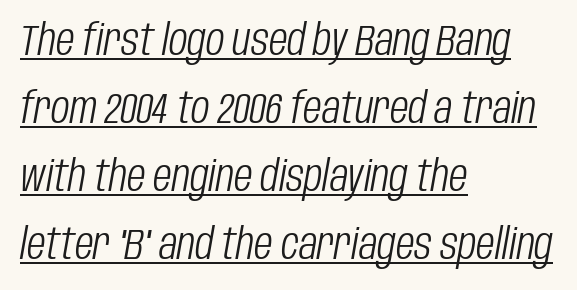
Q: Is the text bold? A: No.
Q: Is the text italic (slanted)? A: Yes, it leans right by about 10 degrees.
Q: Is the text underlined? A: Yes.
Q: How is the paragraph aligned? A: Left-aligned.
Q: Is the spacing between letters normal or unusually wide? A: Normal.
Q: Is the spacing between lines tight, normal or loose? A: Normal.
Q: Width (condensed, normal, or wide)? A: Condensed.
Q: Stroke contrast? A: Low.
Q: x-height? A: Large.
Q: Monospaced? A: No.
